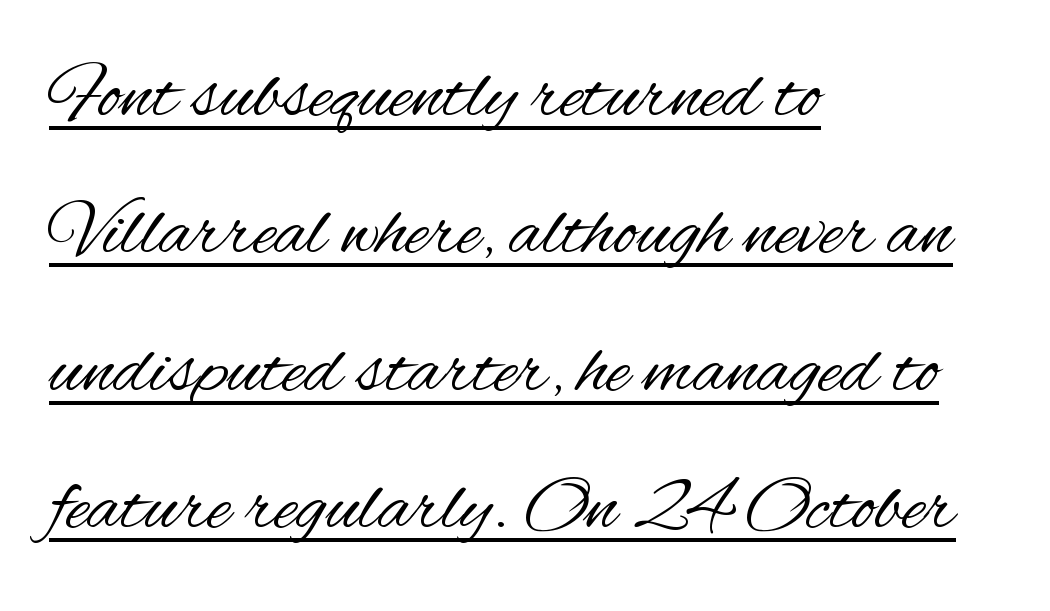
Q: Is the text bold? A: No.
Q: Is the text italic (slanted)? A: Yes.
Q: Is the typeface a serif or a sans-serif typeface? A: Sans-serif.
Q: Is the text underlined? A: Yes.
Q: How is the paragraph aligned? A: Left-aligned.
Q: Is the spacing between letters normal or unusually wide? A: Normal.
Q: Width (condensed, normal, or wide)? A: Condensed.
Q: Stroke contrast? A: Medium.
Q: x-height? A: Small.
Q: Monospaced? A: No.
